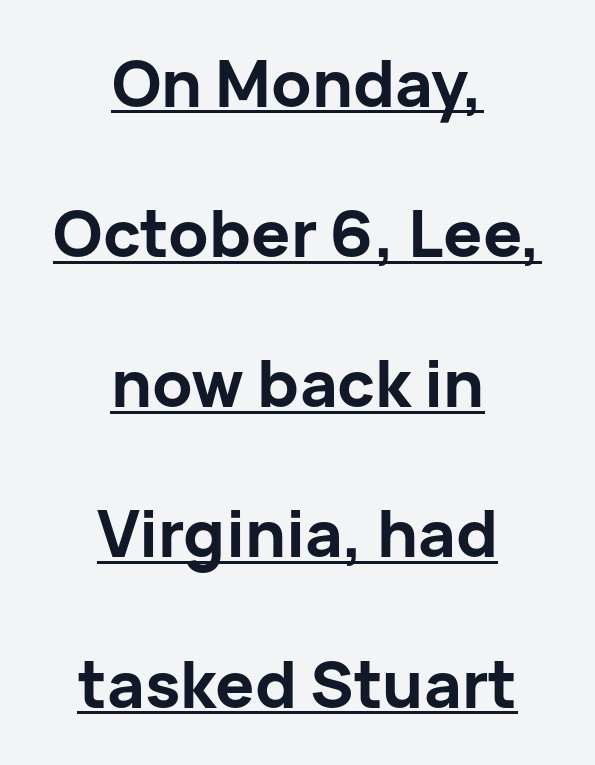
Q: Is the text bold? A: Yes.
Q: Is the text italic (slanted)? A: No, it is upright.
Q: Is the typeface a serif or a sans-serif typeface? A: Sans-serif.
Q: Is the text underlined? A: Yes.
Q: How is the paragraph aligned? A: Centered.
Q: Is the spacing between letters normal or unusually wide? A: Normal.
Q: Is the spacing between lines tight, normal or loose? A: Loose.
Q: Width (condensed, normal, or wide)? A: Normal.
Q: Stroke contrast? A: Low.
Q: x-height? A: Medium.
Q: Monospaced? A: No.
